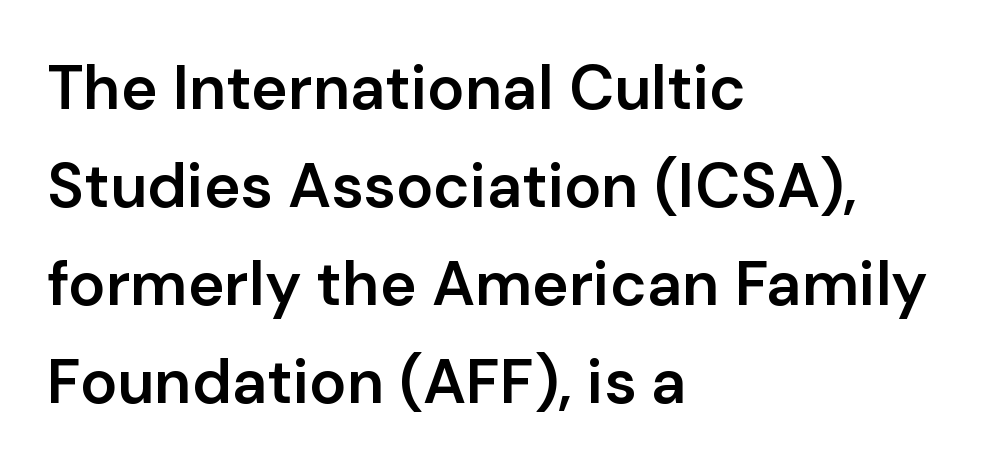
The image shows 62 px semibold sans-serif type, upright; set left-aligned, normal line spacing (1.58x), normal letter spacing, not underlined; low stroke contrast and a medium x-height.
